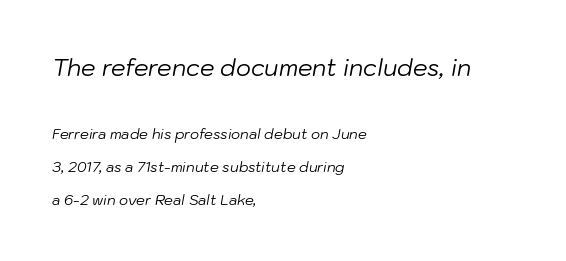
{"italic": "yes", "lean": "right", "slant_degrees": 10, "bold": "no", "underline": "no", "align": "left", "line_spacing": "loose", "line_spacing_ratio": 2.34, "letter_spacing": "normal", "letter_spacing_em": 0.0, "larger_block": "first", "size_ratio": 1.64, "glyph_px": 23}
